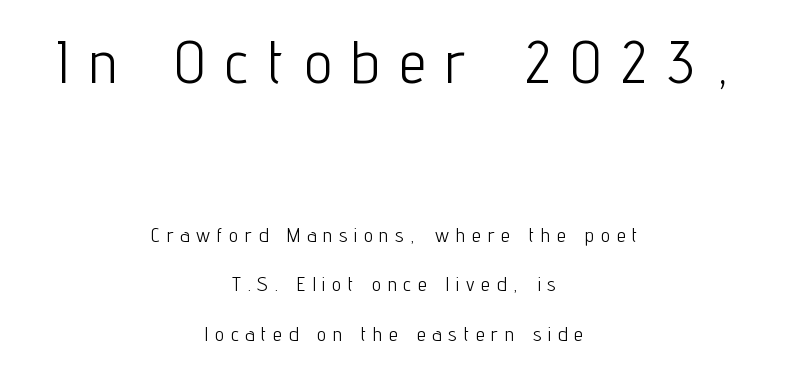
Q: Is the text bold? A: No.
Q: Is the text italic (slanted)? A: No, it is upright.
Q: Is the typeface a serif or a sans-serif typeface? A: Sans-serif.
Q: Is the text underlined? A: No.
Q: How is the paragraph aligned? A: Centered.
Q: Is the spacing between letters normal or unusually wide? A: Unusually wide.
Q: Is the spacing between lines tight, normal or loose? A: Loose.
Q: Which block of text is set in a larger size, the first (top) or the second (bottom)? A: The first (top) one.
Q: Width (condensed, normal, or wide)? A: Condensed.
Q: Stroke contrast? A: Low.
Q: x-height? A: Medium.
Q: Monospaced? A: No.
